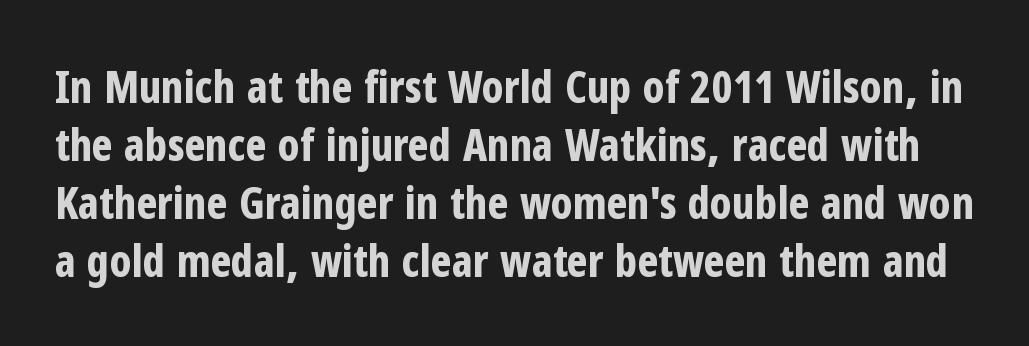
The image shows 44 px bold, condensed sans-serif type, upright; set normal line spacing (1.32x), normal letter spacing, not underlined; low stroke contrast and a medium x-height.
